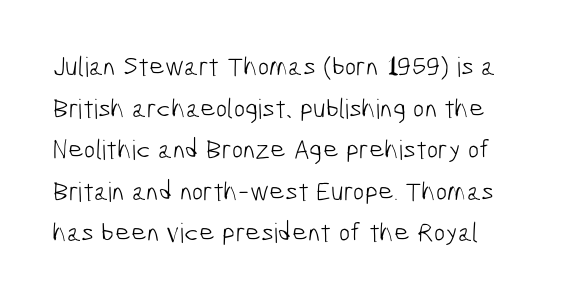
Here the glyphs are tracked normally, forming tight word shapes. This block has exactly the height ordinary leading produces. The setting favours the left margin, as ordinary paragraphs usually do. Type without underlining.
